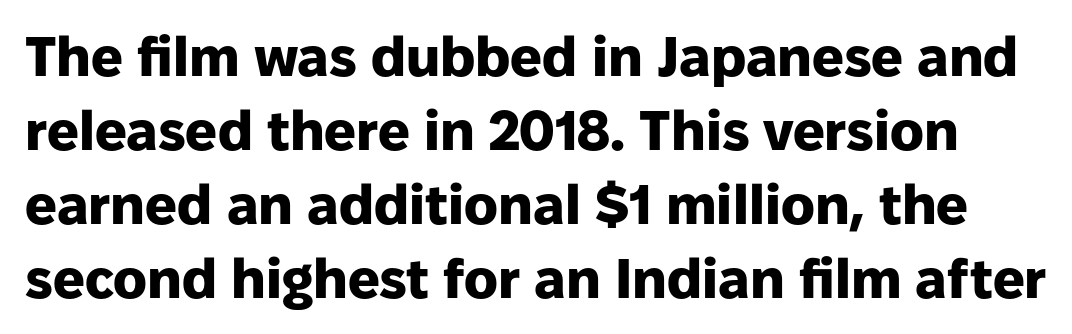
Q: Is the text bold? A: Yes.
Q: Is the text italic (slanted)? A: No, it is upright.
Q: Is the typeface a serif or a sans-serif typeface? A: Sans-serif.
Q: Is the text underlined? A: No.
Q: Is the spacing between letters normal or unusually wide? A: Normal.
Q: Is the spacing between lines tight, normal or loose? A: Normal.
Q: Width (condensed, normal, or wide)? A: Normal.
Q: Stroke contrast? A: Low.
Q: x-height? A: Medium.
Q: Monospaced? A: No.
